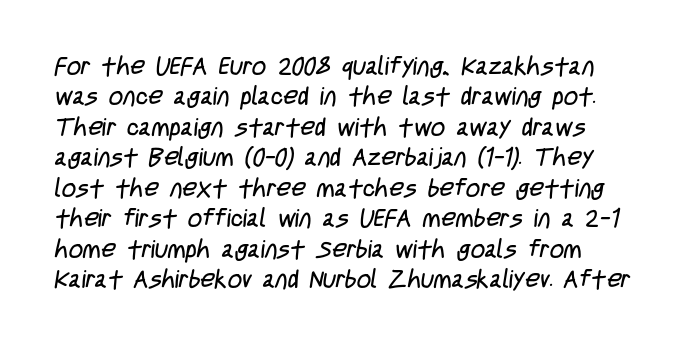
The letters look calm and open, with moderate or lighter stems. Does extra space separate the letters? No, they use regular spacing. Rule under the text: the space is simply empty. Left-aligned paragraph, ragged on the right.
